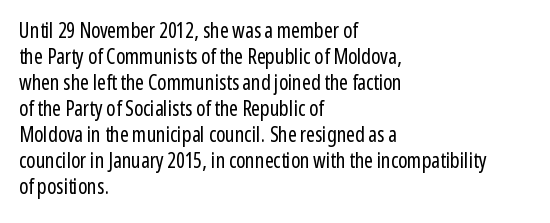
The typography opts for an upright posture over an oblique one. Unmarked baselines from the first word to the last. Students, note that the glyphs here touch the page at normal intervals. Which margin do the lines hug? The left one — the right edge is uneven. The typesetting does not lean heavy: it is not bold.
